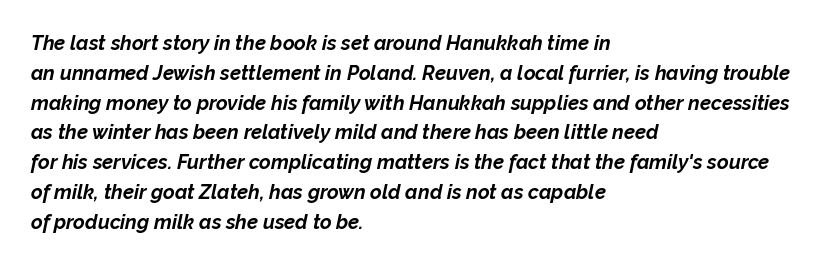
The image shows 20 px bold type, italic (leaning right); set left-aligned, normal line spacing (1.49x), normal letter spacing, not underlined.
